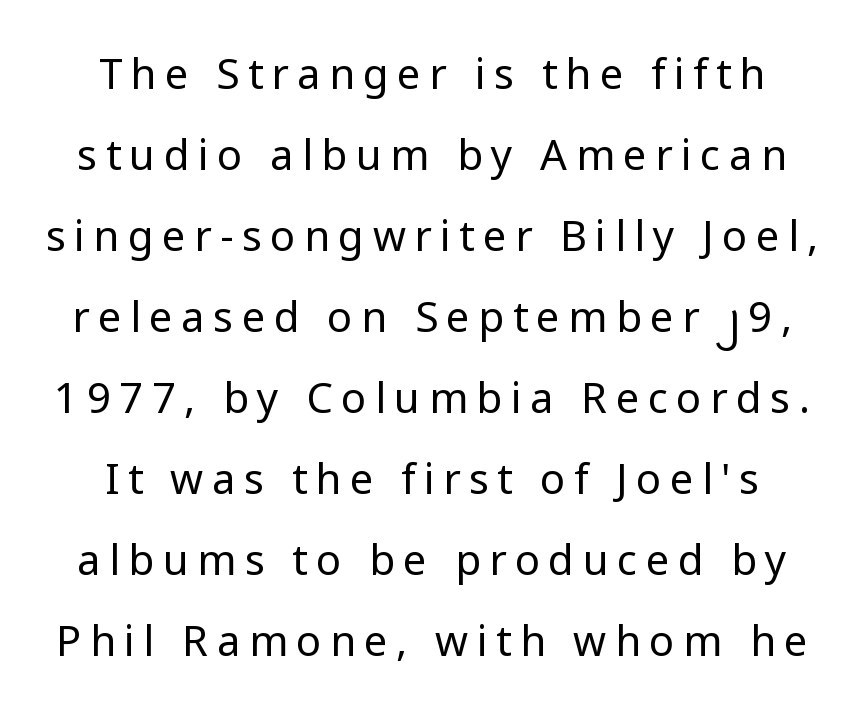
Observe the wide spacing: letters keep a clear distance from each other. The letters carry no serifs — their stems end cleanly without finishing strokes. Each row of text sits above clean, open space. Varying glyph widths throughout — classic text-font behaviour. Does the lettering tilt? It doesn't — this is upright. The lines are spread far apart with generous leading.
